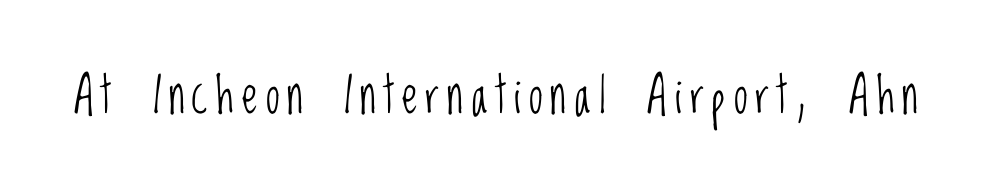
{"serif": "no", "italic": "no", "bold": "no", "weight": "light", "width": "condensed", "stroke_contrast": "low", "x_height": "large", "monospaced": "no", "underline": "no", "glyph_px": 50}
